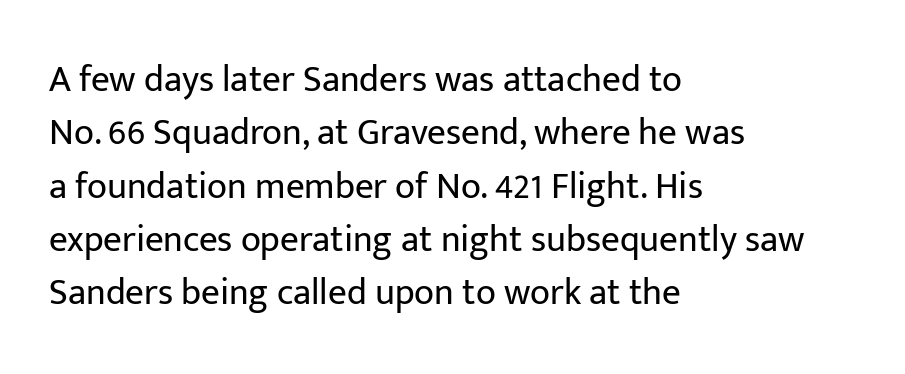
The string is rendered with underlining switched off. The typesetting does not lean heavy: it is not bold. A typesetter would label this face a sans. These lines stack with their left ends in a neat column. Reading down the column, the eye jumps a familiar distance to each next line.
